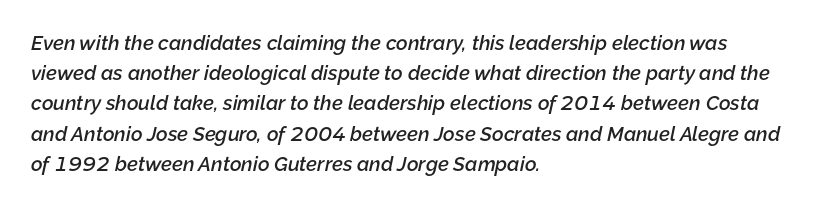
The image shows 20 px text type, italic (leaning right); set left-aligned, normal line spacing (1.51x), normal letter spacing, not underlined.
